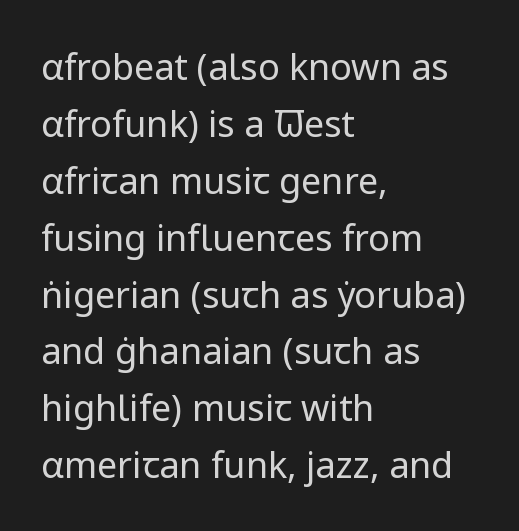
Look at the bottom of the vertical strokes: they stop flat, with no serifs. The passage shown stacks its lines at a standard gap. The compositor pushed each line to the left boundary. Unbolded letterforms with no extra heft. Tracking value appears to be zero — textbook default spacing.
